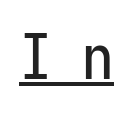
The image shows 63 px condensed sans-serif type, upright, monospaced; set unusually wide letter spacing (+0.49 em), underlined; low stroke contrast and a medium x-height.
